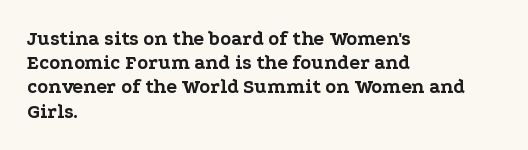
{"italic": "no", "bold": "yes", "underline": "no", "align": "left", "line_spacing_ratio": 1.21, "letter_spacing": "normal", "letter_spacing_em": 0.0, "glyph_px": 20}
